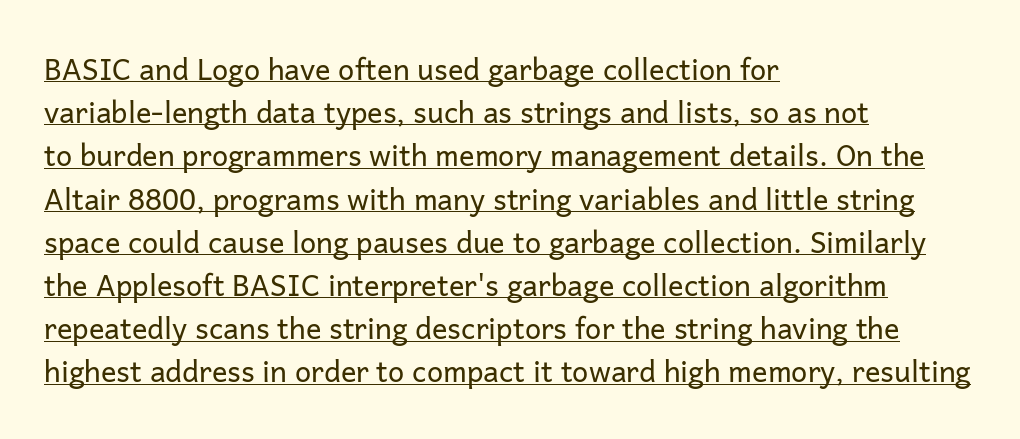
These lines are composed in type without serifs. Descenders here cross a horizontal rule under the line. No letter is thick-stroked: the sample isn't bold. Note the varied advance widths — an 'i' is clearly narrower than an 'm'. These lines stack with their left ends in a neat column.
